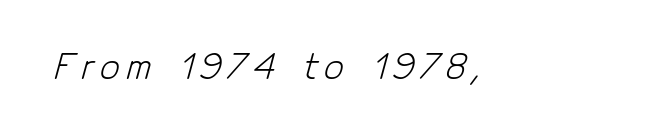
Each word looks stretched out because of the extra space between its letters. Note: no serifs on the glyphs. Decoration check: the copy has no underline. Weight: in the light-to-regular range. Do the characters align in a grid? No, the font is proportional.
